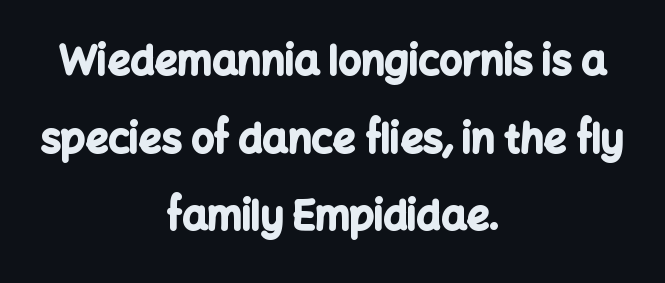
The image shows 40 px bold sans-serif type, upright; set centered, loose line spacing (1.94x), normal letter spacing, not underlined; low stroke contrast and a medium x-height.
